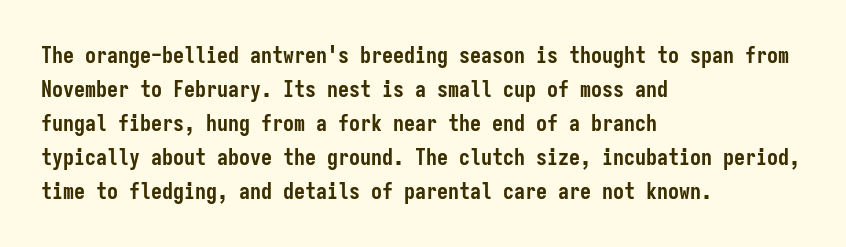
The image shows 22 px bold type, upright; set left-aligned, normal line spacing (1.54x), normal letter spacing, not underlined.
